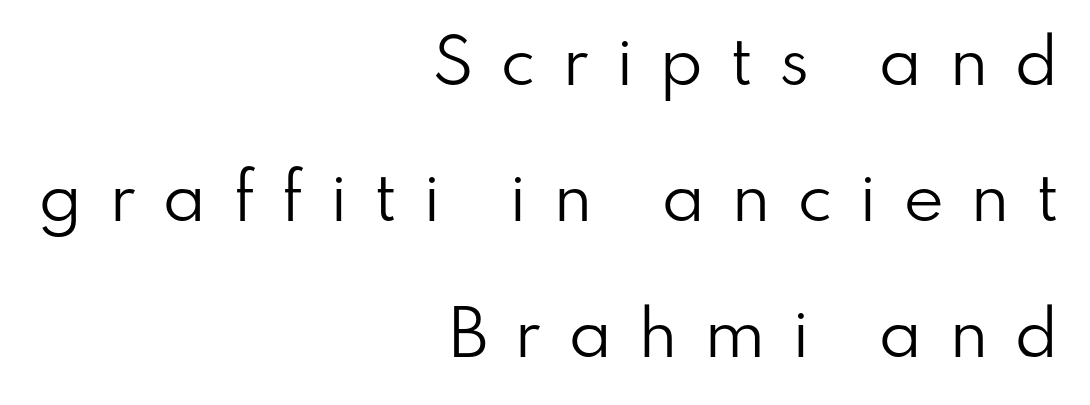
The tracking jumps out immediately: characters are airy and widely separated. When letters stand straight like this, we call the style roman or upright. Honestly, the rows look like they've been pulled way apart. Each letter's strokes conclude bluntly, with no projecting serifs.
